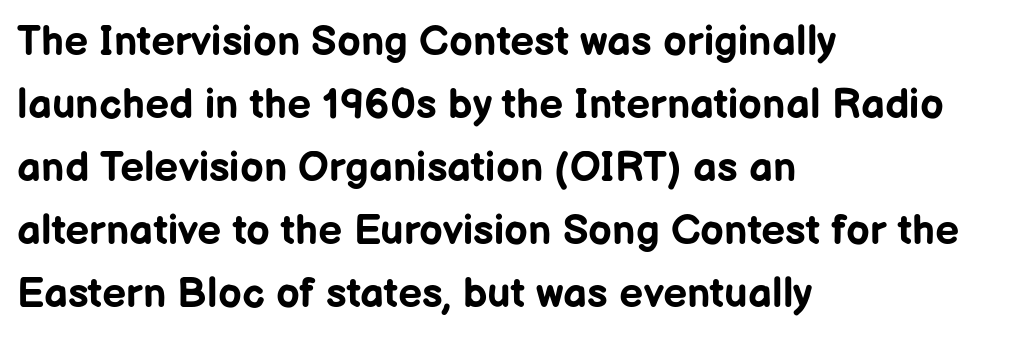
{"serif": "no", "italic": "no", "bold": "yes", "weight": "bold", "width": "normal", "stroke_contrast": "low", "x_height": "medium", "monospaced": "no", "underline": "no", "align": "left", "line_spacing": "normal", "line_spacing_ratio": 1.5, "letter_spacing": "normal", "letter_spacing_em": 0.0, "glyph_px": 42}
